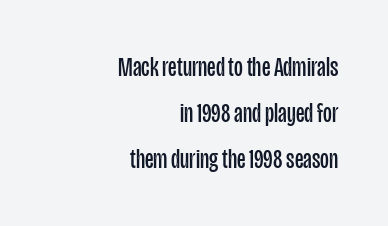
{"italic": "no", "bold": "no", "underline": "no", "align": "right", "line_spacing": "normal", "line_spacing_ratio": 1.7, "letter_spacing": "normal", "letter_spacing_em": 0.0, "glyph_px": 27}
